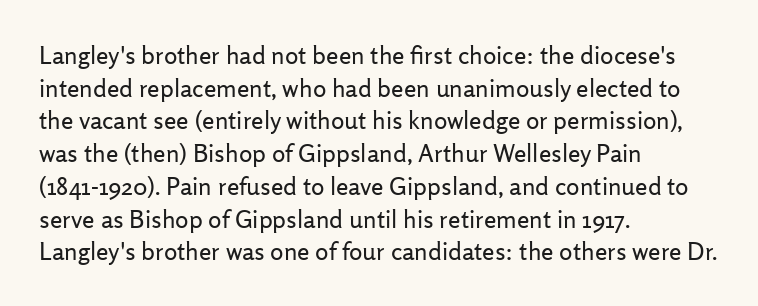
What's the leading like? Ordinary, nothing unusual. The passage shown has conventional tracking throughout. The typography opts for an upright posture over an oblique one. The passage is arranged the way most books set body copy — flush left.
